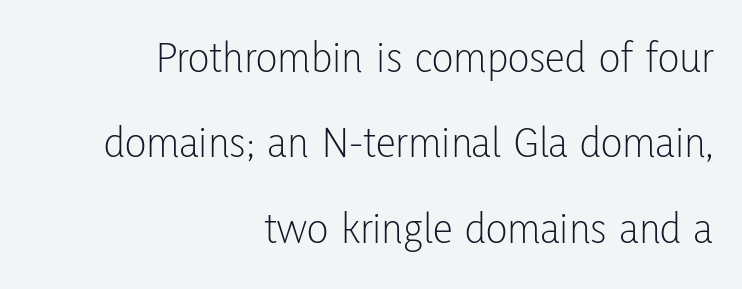
Q: Is the text bold? A: No.
Q: Is the text italic (slanted)? A: No, it is upright.
Q: Is the typeface a serif or a sans-serif typeface? A: Sans-serif.
Q: Is the text underlined? A: No.
Q: How is the paragraph aligned? A: Right-aligned.
Q: Is the spacing between letters normal or unusually wide? A: Normal.
Q: Is the spacing between lines tight, normal or loose? A: Loose.
Q: Width (condensed, normal, or wide)? A: Condensed.
Q: Stroke contrast? A: Low.
Q: x-height? A: Medium.
Q: Monospaced? A: No.
